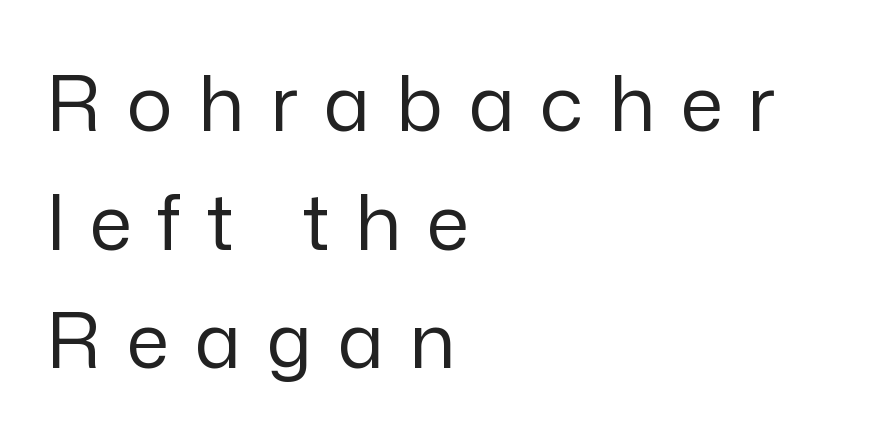
The image shows 77 px regular-weight sans-serif type, upright; set left-aligned, normal line spacing (1.54x), unusually wide letter spacing (+0.33 em), not underlined; low stroke contrast and a medium x-height.
